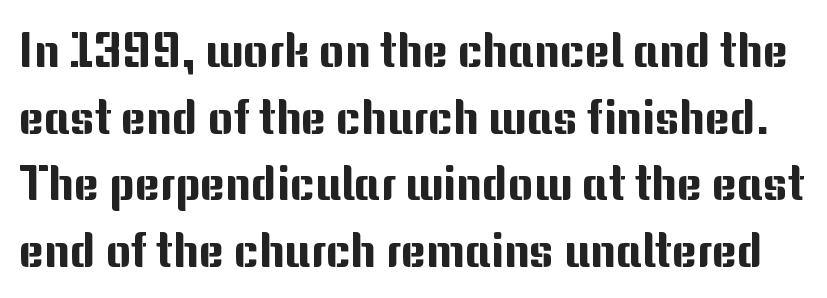
Regular leading. Posture: upright roman. These lines keep a tight, regular rhythm from letter to letter. Proportional: the letters do not fall into vertical columns.
